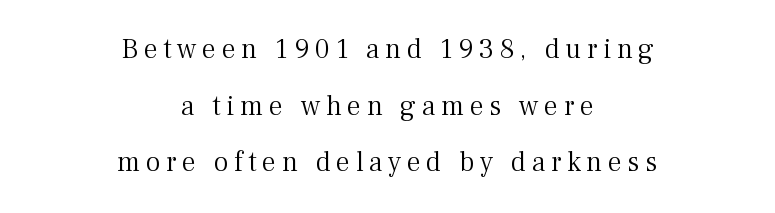
The image shows 28 px light serif type, upright; set centered, loose line spacing (2.02x), unusually wide letter spacing (+0.2 em), not underlined; medium stroke contrast and a medium x-height.
